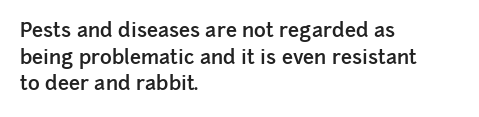
Q: Is the text bold? A: Semi-bold.
Q: Is the text italic (slanted)? A: No, it is upright.
Q: Is the text underlined? A: No.
Q: How is the paragraph aligned? A: Left-aligned.
Q: Is the spacing between letters normal or unusually wide? A: Normal.
Q: Is the spacing between lines tight, normal or loose? A: Normal.
